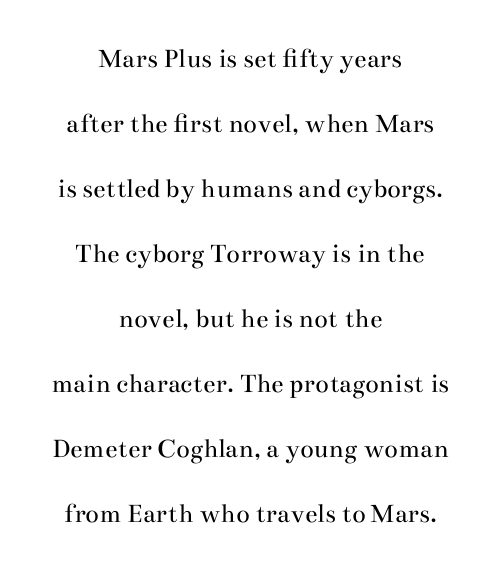
{"serif": "yes", "italic": "no", "bold": "no", "weight": "regular", "width": "wide", "stroke_contrast": "medium", "x_height": "small", "monospaced": "no", "underline": "no", "align": "center", "line_spacing": "loose", "line_spacing_ratio": 2.32, "letter_spacing": "normal", "letter_spacing_em": 0.0, "glyph_px": 28}
